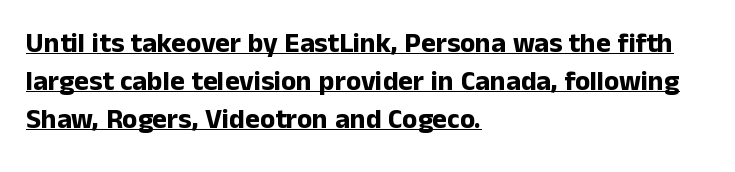
The image shows 28 px bold sans-serif type, upright; set left-aligned, normal line spacing (1.36x), normal letter spacing, underlined; low stroke contrast and a medium x-height.
